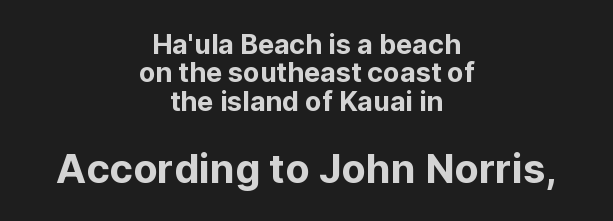
{"serif": "no", "italic": "no", "width": "normal", "stroke_contrast": "low", "x_height": "medium", "monospaced": "no", "underline": "no", "align": "center", "line_spacing": "tight", "line_spacing_ratio": 1.05, "letter_spacing": "normal", "letter_spacing_em": 0.0, "larger_block": "second", "size_ratio": 1.48, "glyph_px": 40}
